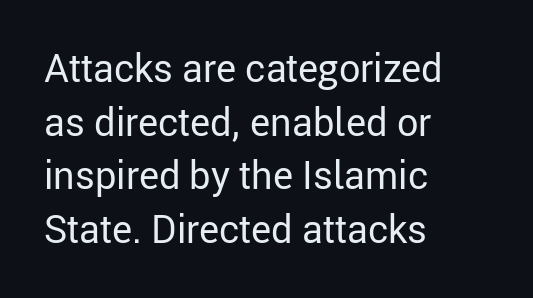
{"serif": "no", "italic": "no", "bold": "no", "weight": "regular", "width": "normal", "stroke_contrast": "low", "x_height": "medium", "monospaced": "no", "underline": "no", "align": "left", "line_spacing": "normal", "line_spacing_ratio": 1.41, "letter_spacing": "normal", "letter_spacing_em": 0.0, "glyph_px": 38}
